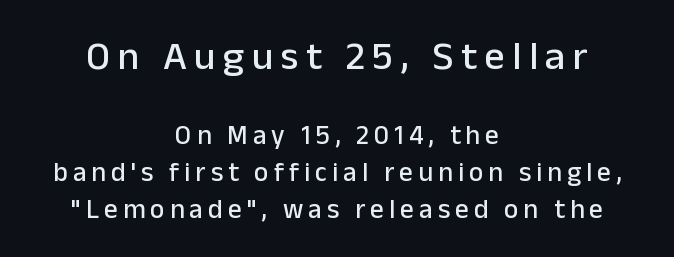
Q: Is the text italic (slanted)? A: No, it is upright.
Q: Is the typeface a serif or a sans-serif typeface? A: Sans-serif.
Q: Is the text underlined? A: No.
Q: How is the paragraph aligned? A: Centered.
Q: Is the spacing between lines tight, normal or loose? A: Normal.
Q: Which block of text is set in a larger size, the first (top) or the second (bottom)? A: The first (top) one.
Q: Width (condensed, normal, or wide)? A: Normal.
Q: Stroke contrast? A: Low.
Q: x-height? A: Medium.
Q: Monospaced? A: No.
